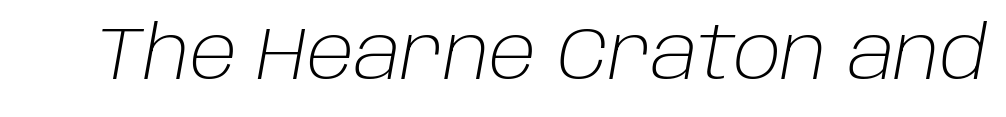
The image shows 74 px light type, italic (leaning right); set normal letter spacing, not underlined; low stroke contrast and a large x-height.
